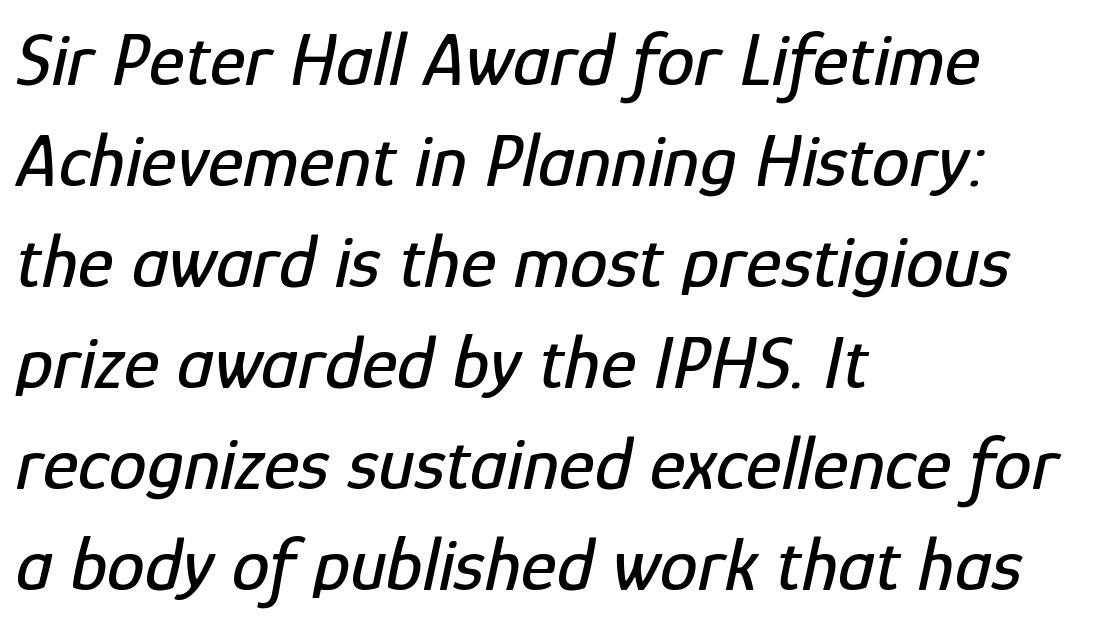
The image shows 76 px condensed type, italic (leaning right); set left-aligned, normal line spacing (1.33x), normal letter spacing, not underlined; low stroke contrast and a medium x-height.
